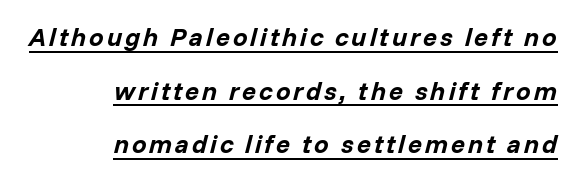
The image shows 26 px bold type, italic (leaning right); set right-aligned, loose line spacing (2.06x), underlined.
